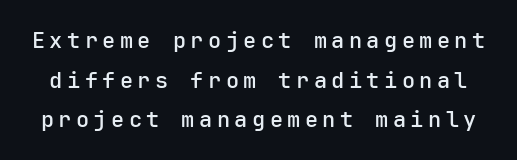
The image shows 22 px text type, upright; set line spacing 1.8x, unusually wide letter spacing (+0.2 em), not underlined.
